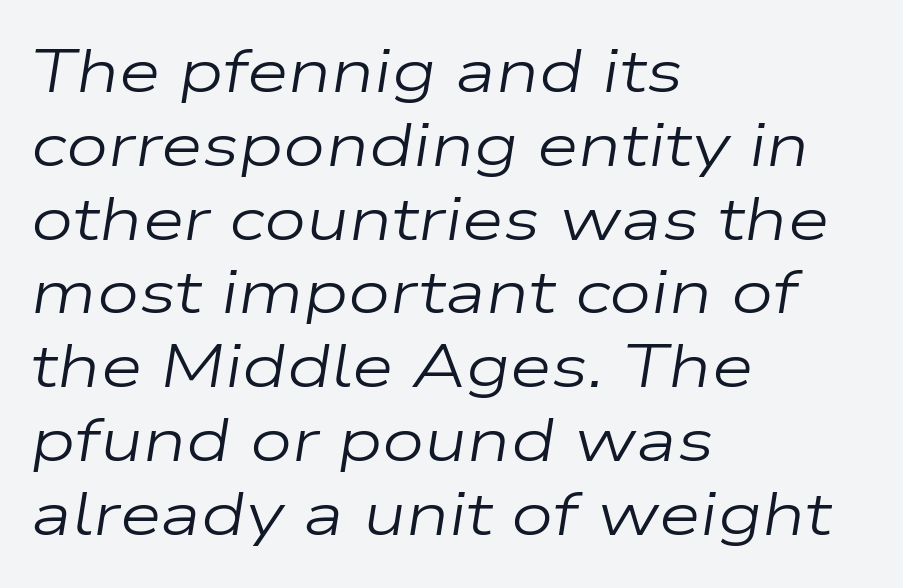
{"italic": "yes", "lean": "right", "slant_degrees": 9, "bold": "no", "weight": "regular", "width": "wide", "stroke_contrast": "low", "x_height": "medium", "monospaced": "no", "underline": "no", "align": "left", "line_spacing_ratio": 1.23, "letter_spacing": "normal", "letter_spacing_em": 0.0, "glyph_px": 60}
